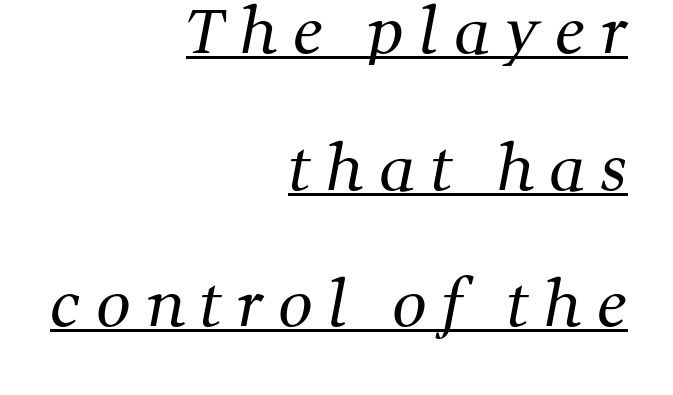
{"serif": "yes", "bold": "no", "weight": "regular", "width": "normal", "stroke_contrast": "medium", "x_height": "medium", "monospaced": "no", "underline": "yes", "align": "right", "line_spacing": "loose", "line_spacing_ratio": 2.24, "letter_spacing": "wide", "letter_spacing_em": 0.25, "glyph_px": 61}
